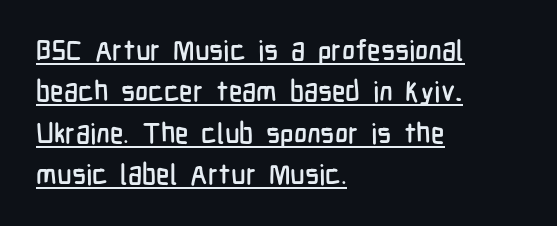
{"serif": "no", "italic": "no", "width": "condensed", "stroke_contrast": "low", "x_height": "medium", "monospaced": "no", "underline": "yes", "align": "left", "line_spacing": "normal", "line_spacing_ratio": 1.48, "letter_spacing": "normal", "letter_spacing_em": 0.0, "glyph_px": 28}
